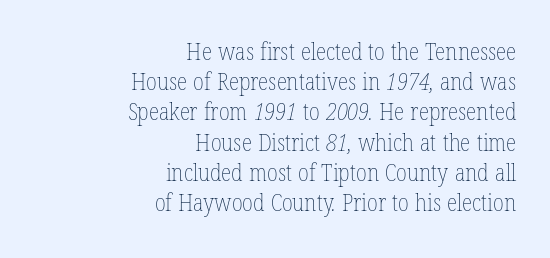
{"bold": "no", "underline": "no", "align": "right", "line_spacing": "normal", "line_spacing_ratio": 1.26, "letter_spacing": "normal", "letter_spacing_em": 0.0, "glyph_px": 24}
